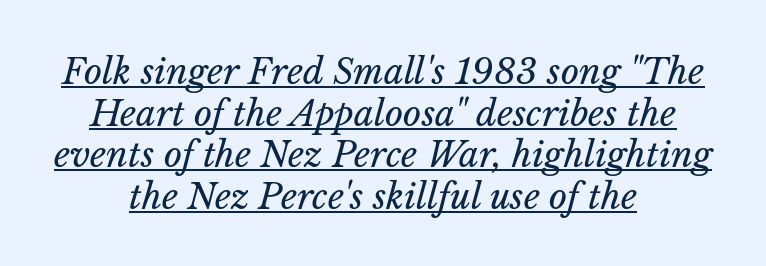
The image shows 35 px regular-weight type, italic (leaning right); set centered, line spacing 1.19x, normal letter spacing, underlined; low stroke contrast and a medium x-height.
